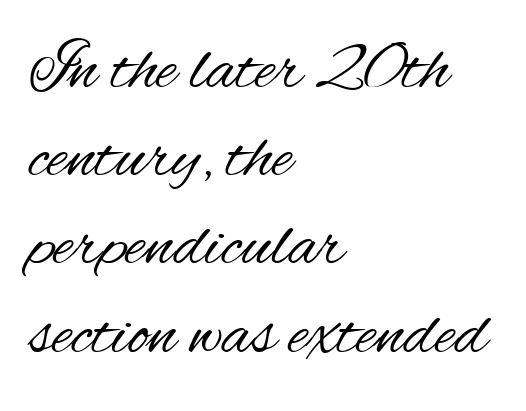
The image shows 70 px regular-weight, condensed sans-serif type; set left-aligned, normal line spacing (1.26x), normal letter spacing, not underlined; medium stroke contrast and a small x-height.
